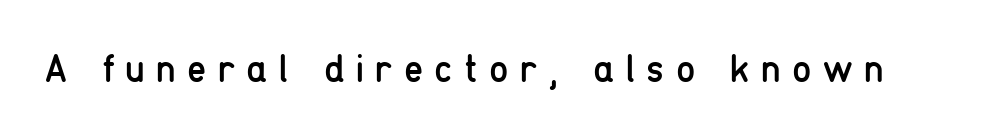
Q: Is the text bold? A: No.
Q: Is the text italic (slanted)? A: No, it is upright.
Q: Is the typeface a serif or a sans-serif typeface? A: Sans-serif.
Q: Is the text underlined? A: No.
Q: Is the spacing between letters normal or unusually wide? A: Unusually wide.
Q: Width (condensed, normal, or wide)? A: Condensed.
Q: Stroke contrast? A: Low.
Q: x-height? A: Medium.
Q: Monospaced? A: No.
